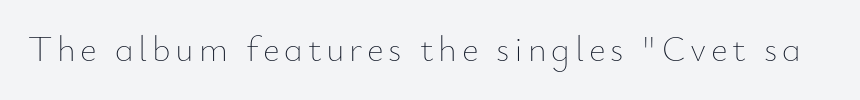
Q: Is the text bold? A: No.
Q: Is the text italic (slanted)? A: No, it is upright.
Q: Is the text underlined? A: No.
Q: Width (condensed, normal, or wide)? A: Normal.
Q: Stroke contrast? A: Low.
Q: x-height? A: Small.
Q: Monospaced? A: No.
